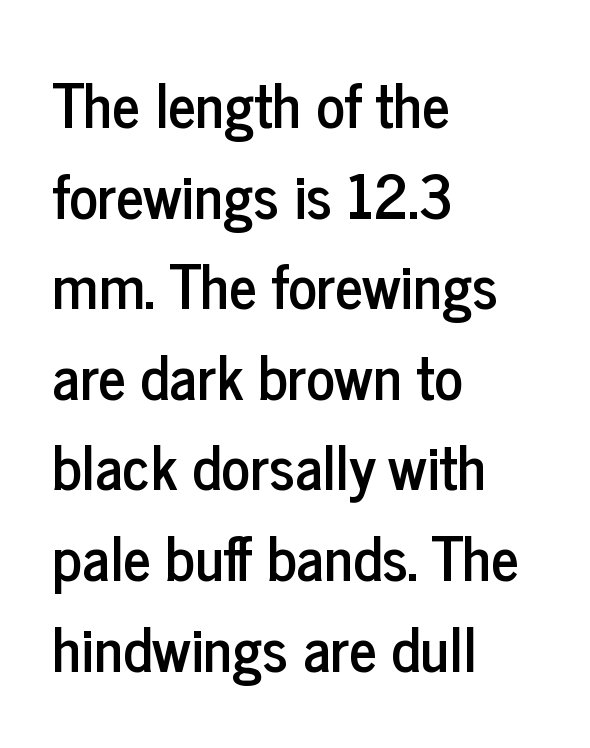
{"serif": "no", "italic": "no", "width": "condensed", "stroke_contrast": "low", "x_height": "medium", "monospaced": "no", "underline": "no", "align": "left", "line_spacing": "normal", "line_spacing_ratio": 1.51, "letter_spacing": "normal", "letter_spacing_em": 0.0, "glyph_px": 60}
